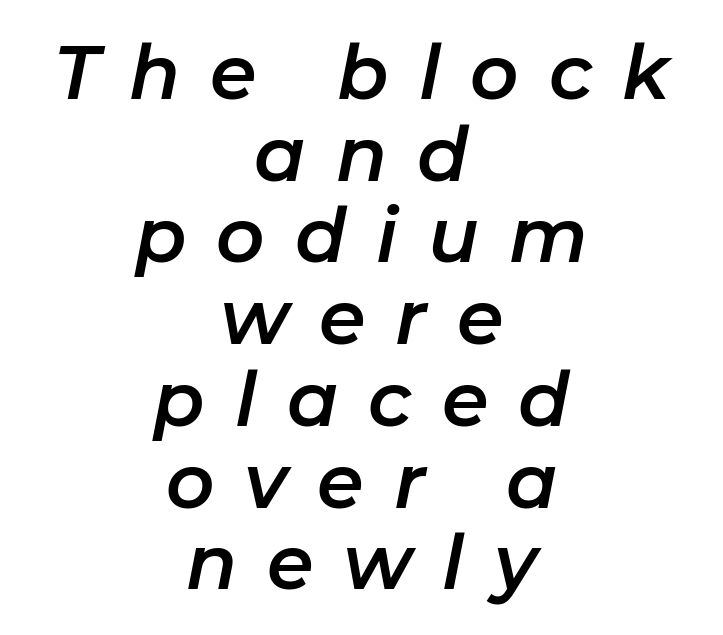
{"italic": "yes", "lean": "right", "slant_degrees": 11, "width": "normal", "stroke_contrast": "low", "x_height": "medium", "monospaced": "no", "underline": "no", "align": "center", "line_spacing": "tight", "line_spacing_ratio": 1.09, "letter_spacing": "wide", "letter_spacing_em": 0.4, "glyph_px": 75}
